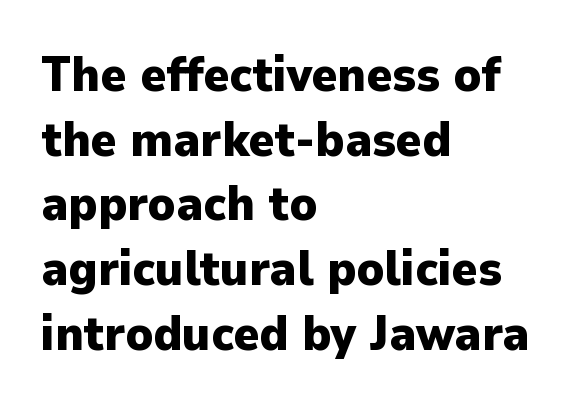
As a designer I'd log this as weight 700, bold. I'd call this a sans setting — the letters go barefoot. Note the varied advance widths — an 'i' is clearly narrower than an 'm'. Does extra space separate the letters? No, they use regular spacing. Left-aligned paragraph, ragged on the right.
